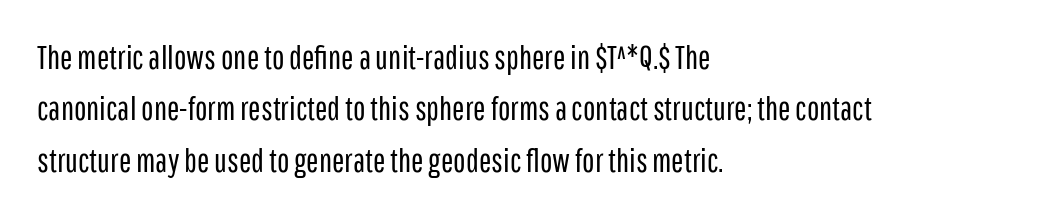
Plain, unruled lines of type. Nothing sits at the stroke ends, so this counts as sans-serif. When letters stand straight like this, we call the style roman or upright. Does the copy run flush right? No — it runs flush left.
